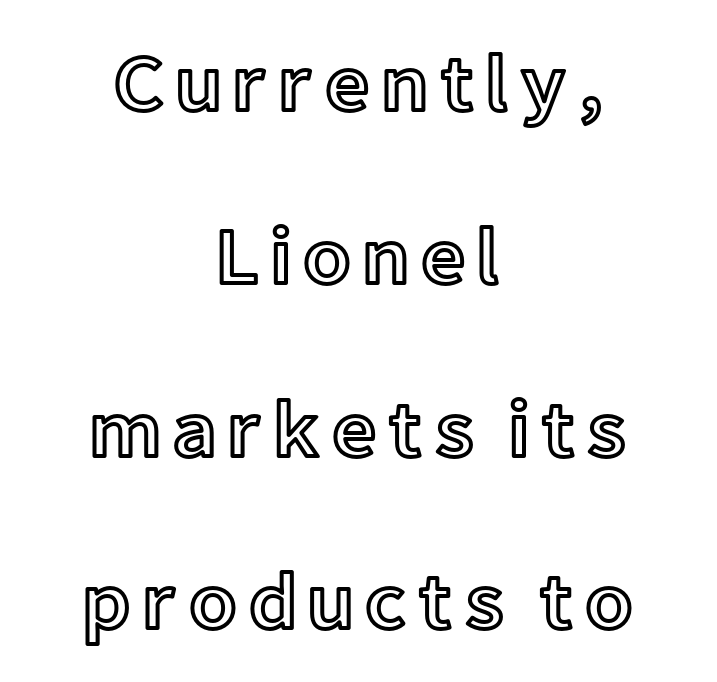
If you drew a line through each stem, it would be perfectly vertical. A student would call this center alignment; a typographer would say set centered. Varying glyph widths throughout — classic text-font behaviour. Quick note: interline space is abundant. Anything drawn beneath the words? Only blank space.
